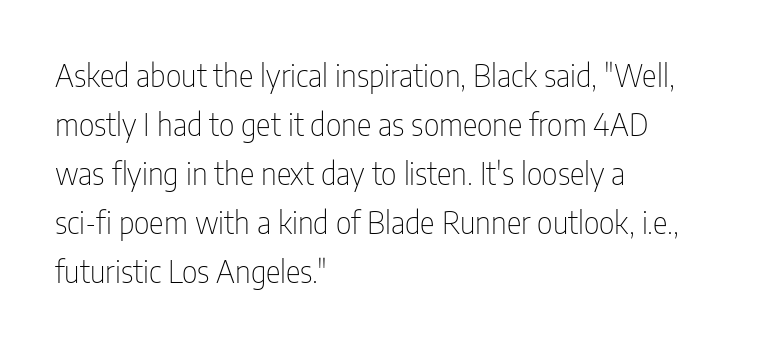
Stroke thickness stays within the range of a standard reading face or lighter. Do the letters lean? They stand straight. Between one letter and the next there's only the usual sliver of space. Line spacing here is normal.
